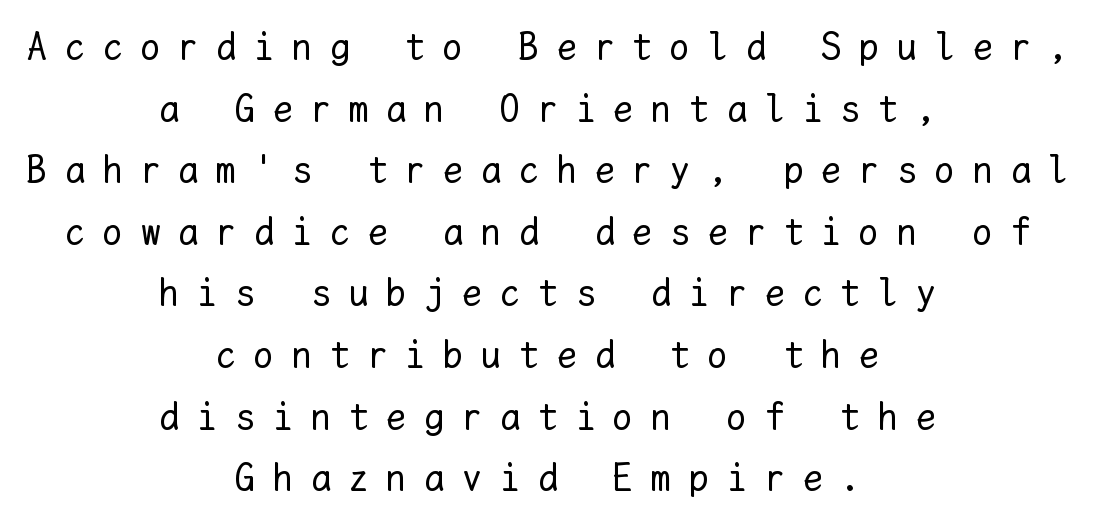
The image shows 39 px regular-weight type, upright, monospaced; set centered, normal line spacing (1.58x), unusually wide letter spacing (+0.47 em), not underlined; low stroke contrast and a medium x-height.
